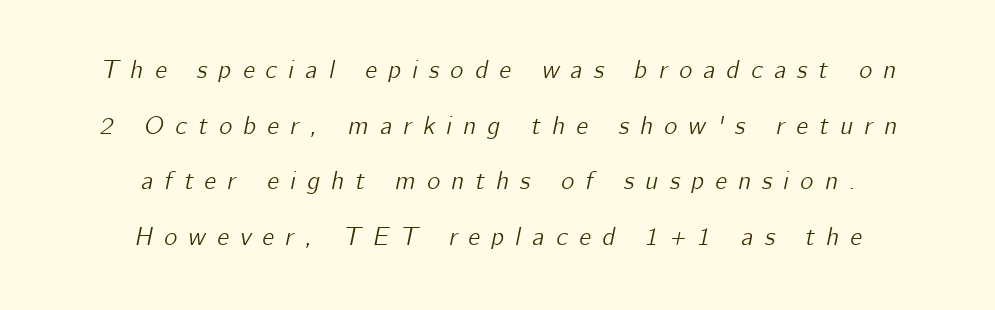
{"italic": "yes", "lean": "right", "slant_degrees": 12, "underline": "no", "align": "center", "line_spacing": "loose", "line_spacing_ratio": 2.23, "letter_spacing": "wide", "letter_spacing_em": 0.45, "glyph_px": 25}
